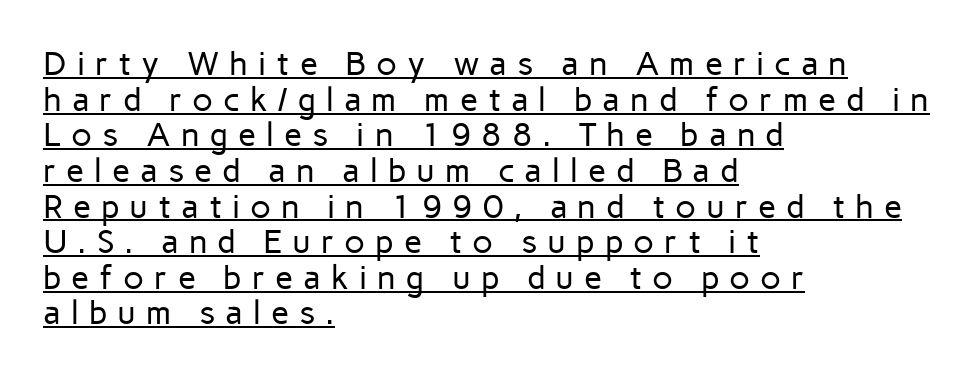
The image shows 33 px regular-weight sans-serif type, upright; set left-aligned, tight line spacing (1.08x), unusually wide letter spacing (+0.3 em), underlined; low stroke contrast and a medium x-height.
